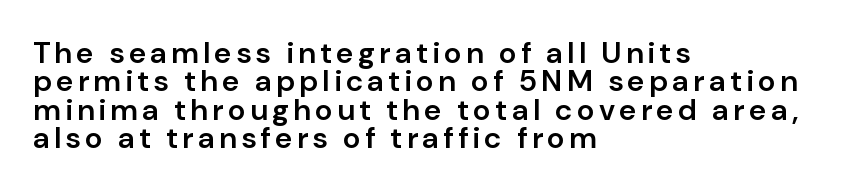
{"serif": "no", "italic": "no", "bold": "semi", "weight": "semibold", "width": "normal", "stroke_contrast": "low", "x_height": "medium", "monospaced": "no", "underline": "no", "align": "left", "line_spacing": "tight", "line_spacing_ratio": 0.95, "glyph_px": 30}
